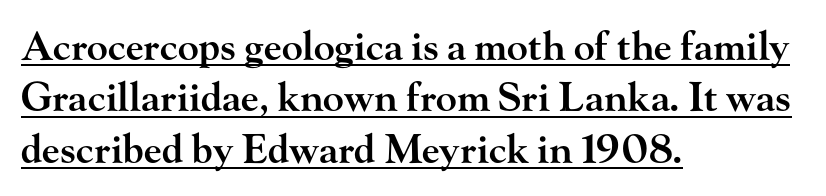
{"serif": "yes", "italic": "no", "bold": "semi", "weight": "semibold", "width": "wide", "stroke_contrast": "high", "x_height": "small", "monospaced": "no", "underline": "yes", "align": "left", "line_spacing": "normal", "line_spacing_ratio": 1.32, "letter_spacing": "normal", "letter_spacing_em": 0.0, "glyph_px": 39}
